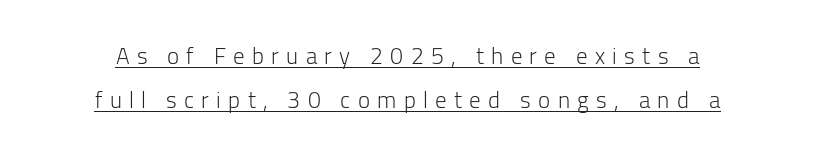
The image shows 23 px text type, upright; set centered, loose line spacing (1.93x), unusually wide letter spacing (+0.32 em), underlined.
